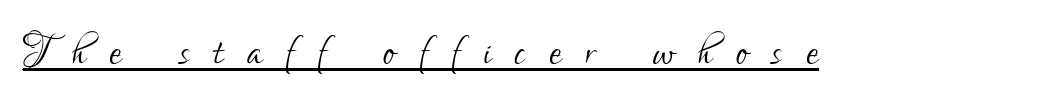
{"serif": "no", "bold": "no", "weight": "light", "width": "condensed", "stroke_contrast": "low", "x_height": "small", "monospaced": "no", "underline": "yes", "letter_spacing": "wide", "letter_spacing_em": 0.43, "glyph_px": 55}
